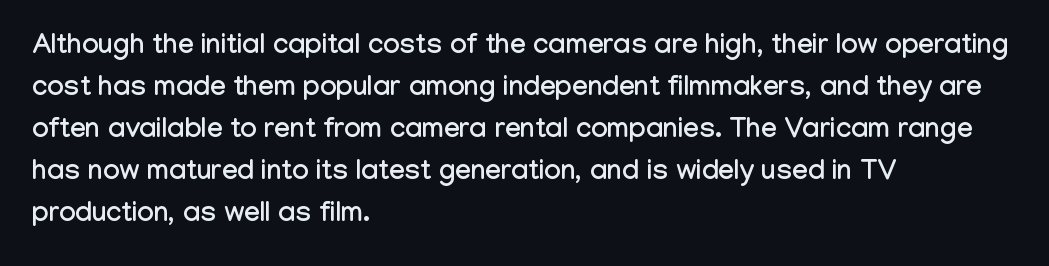
A typesetter would mark this as roman, not italic. These lines keep a tight, regular rhythm from letter to letter. Descenders hang freely into open space. Alignment: flush left. This sample has the flowing, uneven cadence of proportional lettering. The leading is moderate, giving the passage an even texture.
